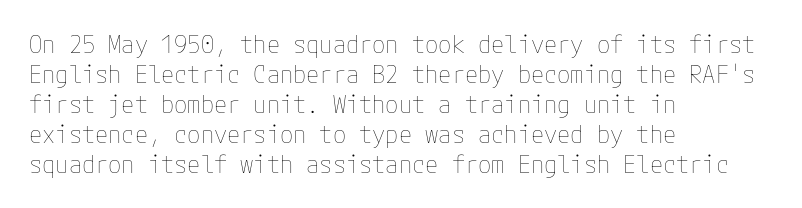
{"italic": "no", "bold": "no", "underline": "no", "align": "left", "line_spacing": "normal", "line_spacing_ratio": 1.25, "letter_spacing": "normal", "letter_spacing_em": 0.0, "glyph_px": 24}
